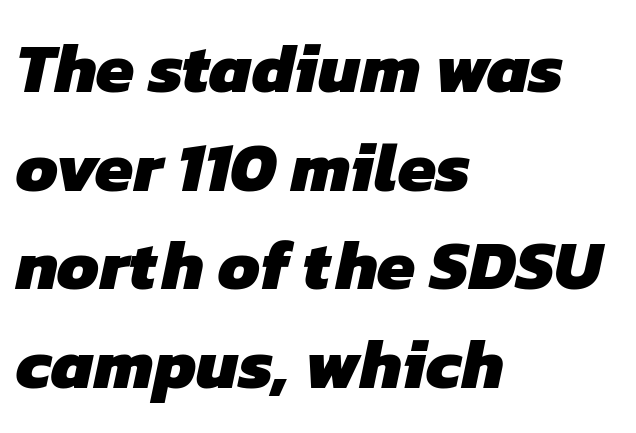
Alignment: flush left. Each letter keeps its own natural width here, so spacing adapts to shape. The tracking reads as untouched default to a designer's eye. The space between consecutive lines is moderate. Summary of weight: heavy, a full bold.
